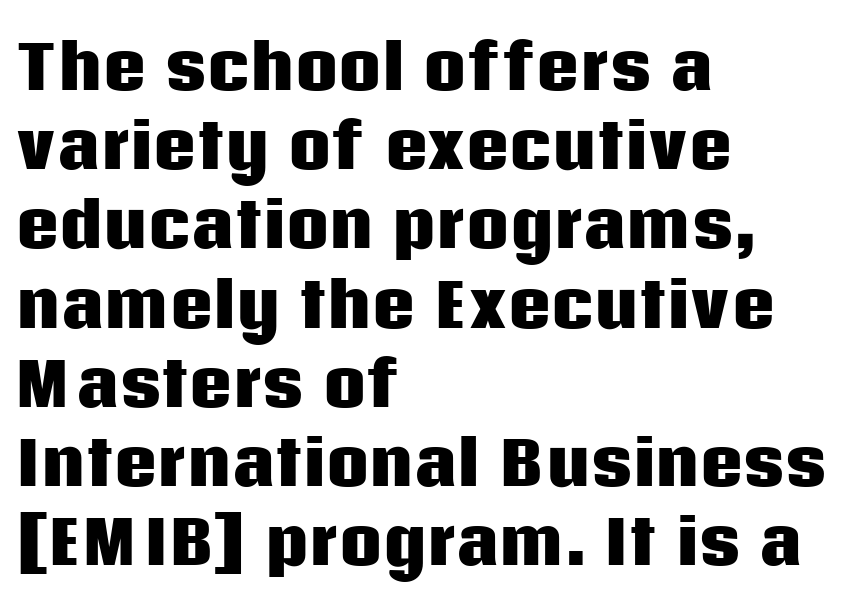
Q: Is the text bold? A: Yes.
Q: Is the text italic (slanted)? A: No, it is upright.
Q: Is the typeface a serif or a sans-serif typeface? A: Sans-serif.
Q: Is the text underlined? A: No.
Q: How is the paragraph aligned? A: Left-aligned.
Q: Is the spacing between letters normal or unusually wide? A: Normal.
Q: Is the spacing between lines tight, normal or loose? A: Normal.
Q: Width (condensed, normal, or wide)? A: Normal.
Q: Stroke contrast? A: Low.
Q: x-height? A: Large.
Q: Monospaced? A: No.
